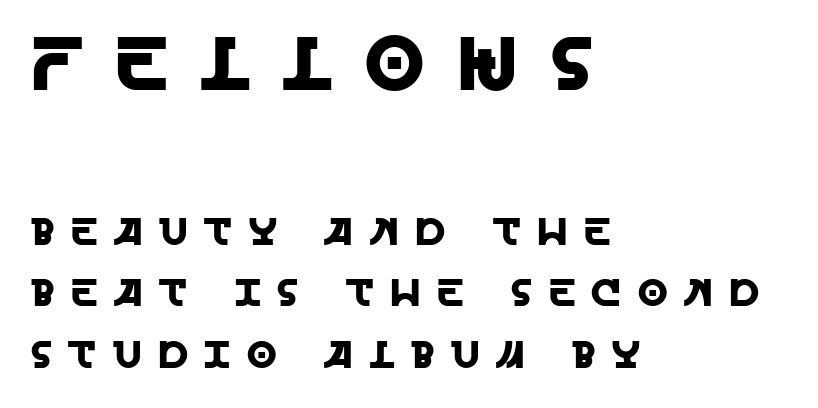
{"serif": "no", "italic": "no", "width": "normal", "x_height": "large", "monospaced": "no", "underline": "no", "align": "left", "line_spacing": "normal", "line_spacing_ratio": 1.62, "letter_spacing": "wide", "letter_spacing_em": 0.44, "larger_block": "first", "size_ratio": 2.0, "glyph_px": 76}
